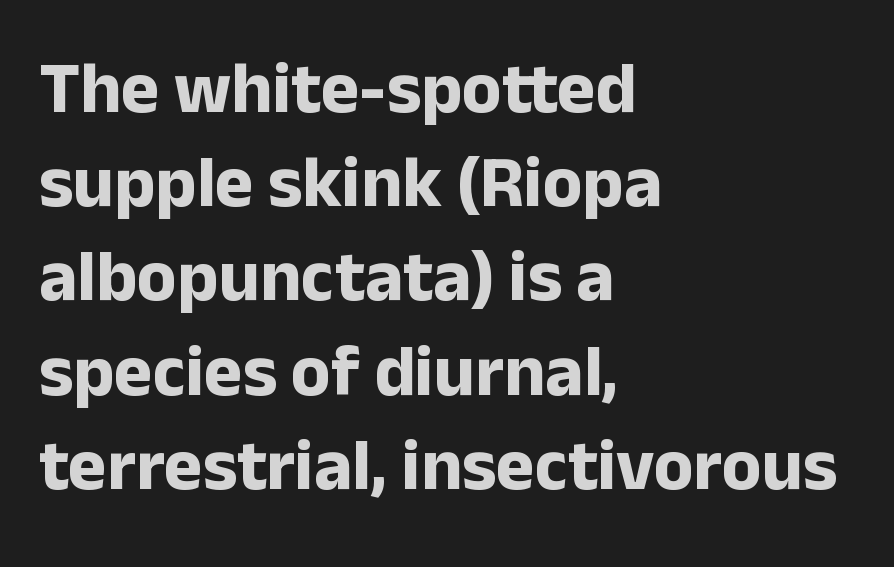
Q: Is the text bold? A: Yes.
Q: Is the text italic (slanted)? A: No, it is upright.
Q: Is the typeface a serif or a sans-serif typeface? A: Sans-serif.
Q: Is the text underlined? A: No.
Q: How is the paragraph aligned? A: Left-aligned.
Q: Is the spacing between letters normal or unusually wide? A: Normal.
Q: Is the spacing between lines tight, normal or loose? A: Normal.
Q: Width (condensed, normal, or wide)? A: Normal.
Q: Stroke contrast? A: Low.
Q: x-height? A: Medium.
Q: Monospaced? A: No.
